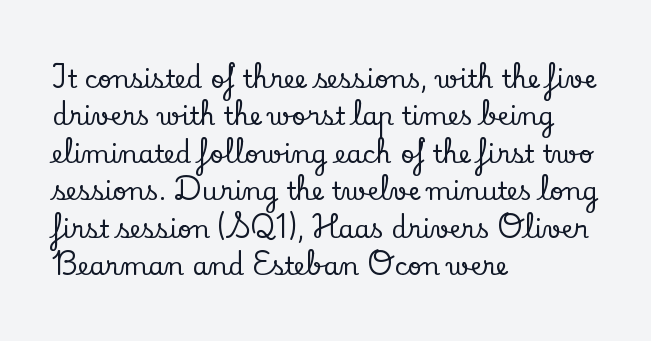
The image shows 25 px text type, upright; set left-aligned, normal line spacing (1.5x), normal letter spacing, not underlined.
